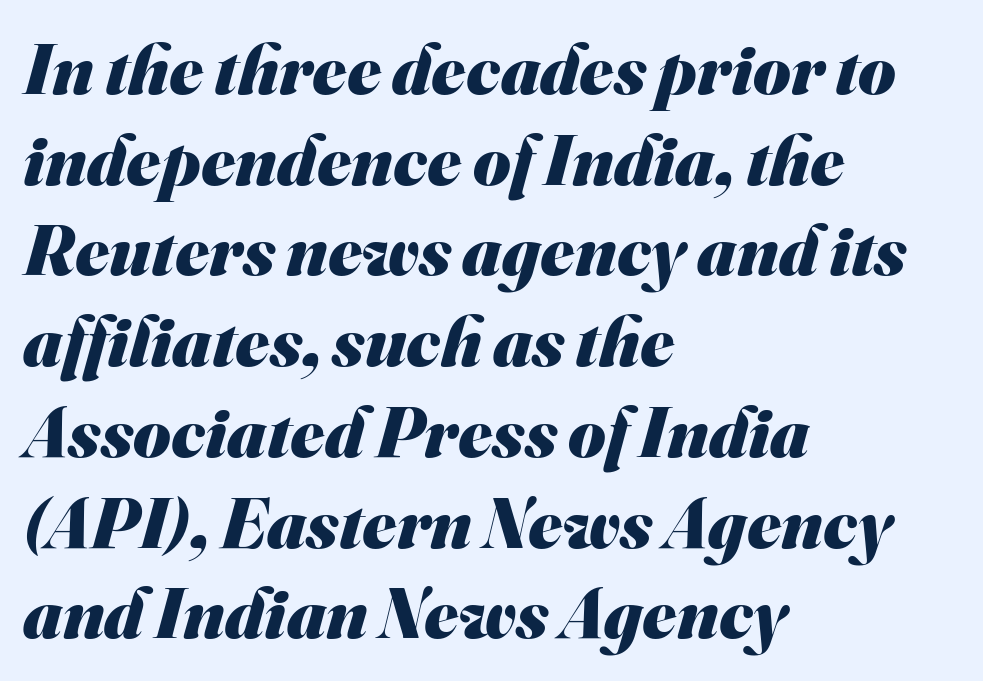
Q: Is the text bold? A: Yes.
Q: Is the typeface a serif or a sans-serif typeface? A: Sans-serif.
Q: Is the text underlined? A: No.
Q: How is the paragraph aligned? A: Left-aligned.
Q: Is the spacing between letters normal or unusually wide? A: Normal.
Q: Is the spacing between lines tight, normal or loose? A: Normal.
Q: Width (condensed, normal, or wide)? A: Normal.
Q: Stroke contrast? A: Medium.
Q: x-height? A: Small.
Q: Monospaced? A: No.
